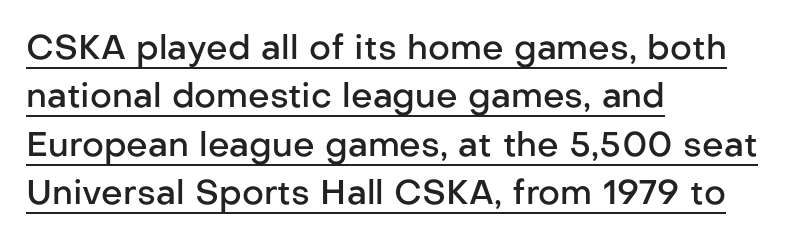
Every word sits above its own underline. The typesetter chose a ragged-right arrangement here. Ascenders rise straight up at ninety degrees. The letters carry no serifs — their stems end cleanly without finishing strokes.
